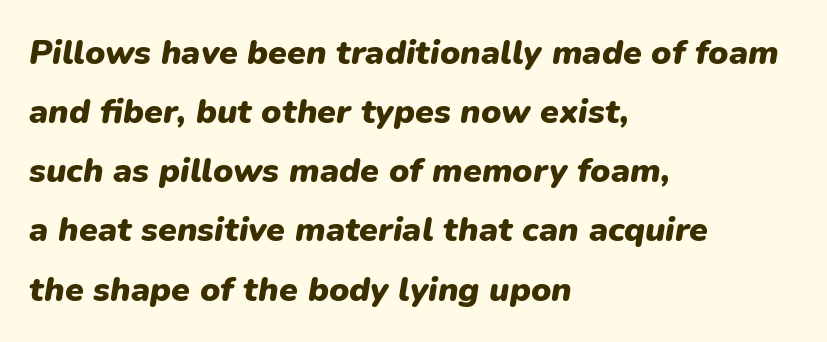
The image shows 34 px heavy type, italic (leaning right); set left-aligned, line spacing 1.74x, normal letter spacing, not underlined; low stroke contrast and a medium x-height.
